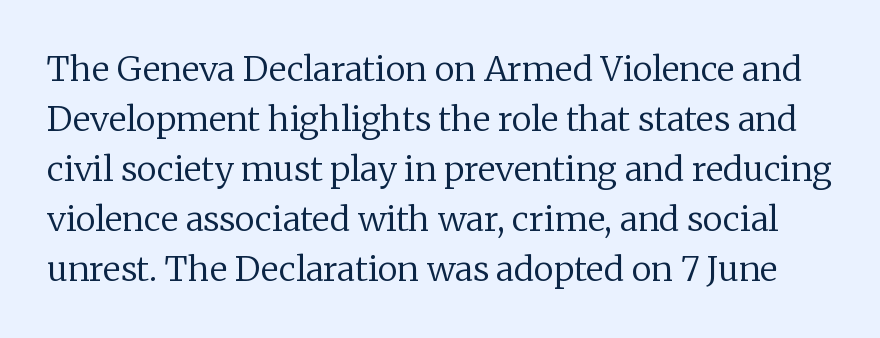
Q: Is the text bold? A: No.
Q: Is the text italic (slanted)? A: No, it is upright.
Q: Is the typeface a serif or a sans-serif typeface? A: Serif.
Q: Is the text underlined? A: No.
Q: Is the spacing between letters normal or unusually wide? A: Normal.
Q: Is the spacing between lines tight, normal or loose? A: Normal.
Q: Width (condensed, normal, or wide)? A: Normal.
Q: Stroke contrast? A: Low.
Q: x-height? A: Medium.
Q: Monospaced? A: No.
